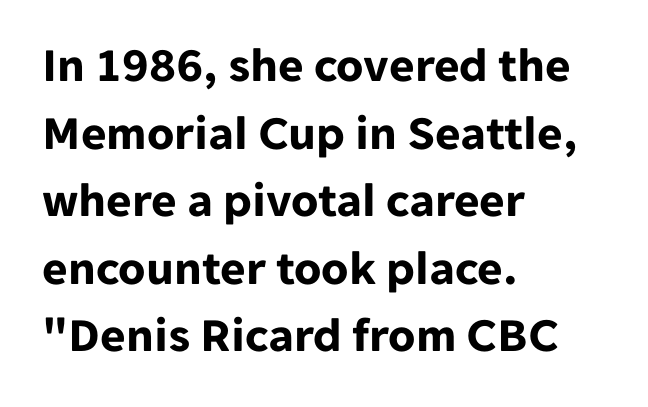
Only glyphs here, with clear space below each row. A typesetter would label this face a sans. This sample uses an upright cut, with every glyph sitting square on the baseline. Inter-character spacing is left at the font's built-in metrics.
